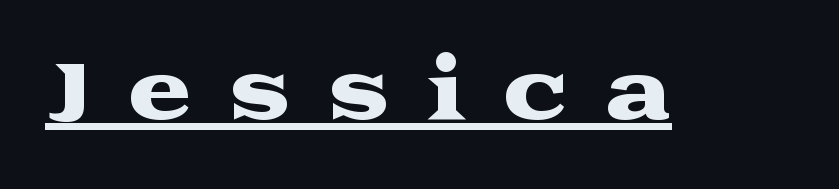
The image shows 78 px wide serif type, upright; set unusually wide letter spacing (+0.46 em), underlined; medium stroke contrast and a medium x-height.
